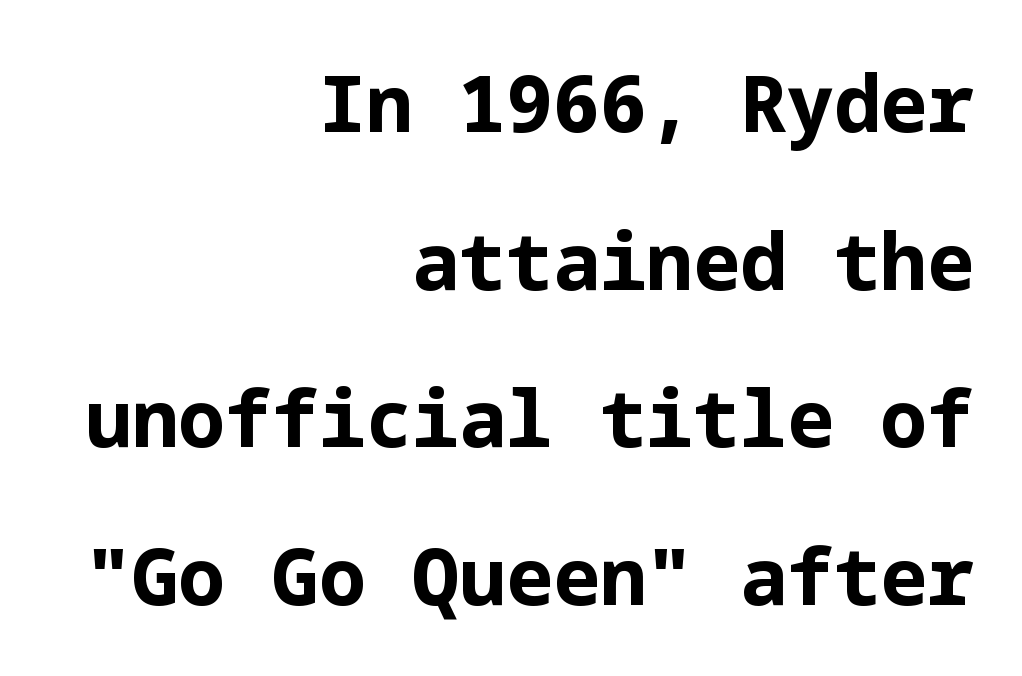
Q: Is the text bold? A: Yes.
Q: Is the text italic (slanted)? A: No, it is upright.
Q: Is the typeface a serif or a sans-serif typeface? A: Sans-serif.
Q: Is the text underlined? A: No.
Q: How is the paragraph aligned? A: Right-aligned.
Q: Is the spacing between letters normal or unusually wide? A: Normal.
Q: Is the spacing between lines tight, normal or loose? A: Loose.
Q: Width (condensed, normal, or wide)? A: Normal.
Q: Stroke contrast? A: Low.
Q: x-height? A: Medium.
